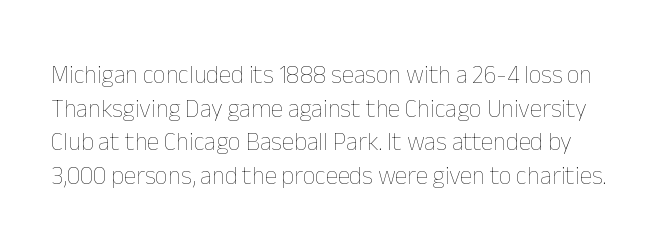
Honestly, there is no underline to notice here at all. These lines were composed using upright roman letters. Rows of type keep a routine distance in the vertical direction. No letter is thick-stroked: the sample isn't bold. You could call the tracking neutral — neither tight nor loose.
